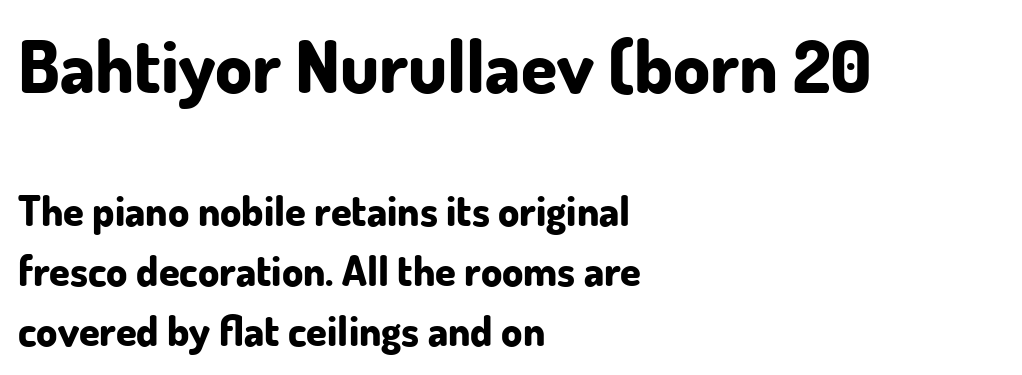
{"serif": "no", "italic": "no", "bold": "yes", "weight": "bold", "width": "normal", "stroke_contrast": "low", "x_height": "small", "monospaced": "no", "underline": "no", "align": "left", "line_spacing": "normal", "line_spacing_ratio": 1.44, "letter_spacing": "normal", "letter_spacing_em": 0.0, "larger_block": "first", "size_ratio": 1.74, "glyph_px": 73}
